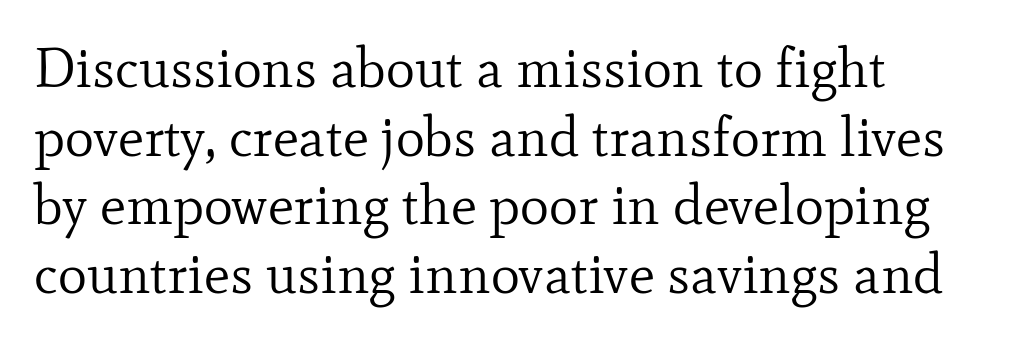
The space directly below the letters is spotless. Is the block centered? No — it sits flush against the left margin. The gaps between neighbouring characters are ordinary and unremarkable. Ink coverage per letter is moderate at most. In terms of leading, this rendering sits right in the middle.
